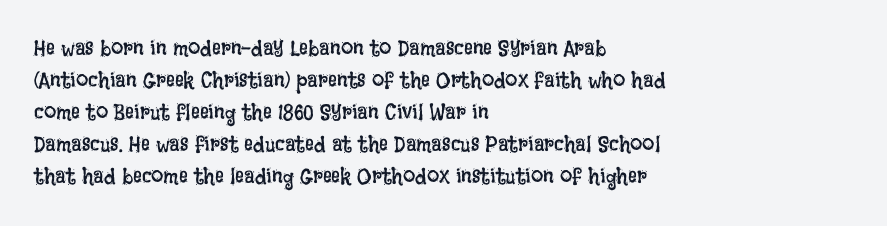
Q: Is the text bold? A: No.
Q: Is the text italic (slanted)? A: No, it is upright.
Q: Is the text underlined? A: No.
Q: How is the paragraph aligned? A: Left-aligned.
Q: Is the spacing between letters normal or unusually wide? A: Normal.
Q: Is the spacing between lines tight, normal or loose? A: Normal.
